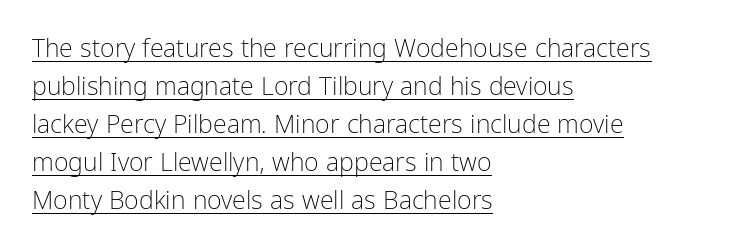
Vertical stems look standard width or narrower in stroke. Every word sits above its own underline. The letters sit at their default tracking, neither squeezed nor spread. Do the letters lean? They stand straight.
